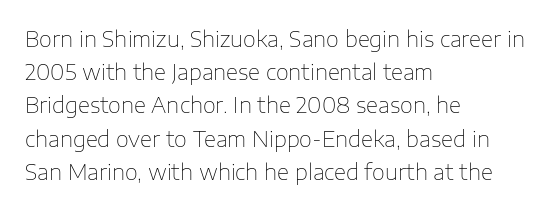
The image shows 21 px text type, upright; set left-aligned, normal line spacing (1.58x), normal letter spacing, not underlined.
